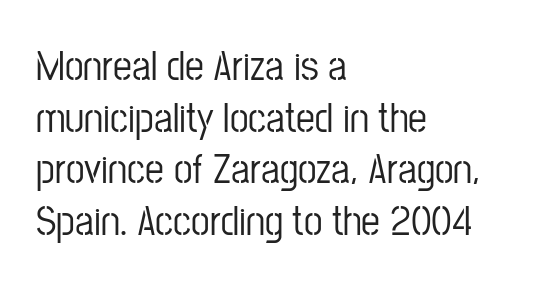
The image shows 42 px condensed sans-serif type, upright; set left-aligned, line spacing 1.23x, normal letter spacing, not underlined; low stroke contrast and a medium x-height.
